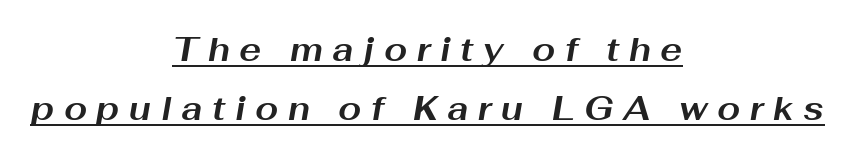
The passage shown leans; its letterforms are oblique. The setting favours the middle, as headings and verse often do. Underlining? Definitely there. The face used here is proportionally spaced, like ordinary book or web type. Strong, thick strokes mark this as bold type.
